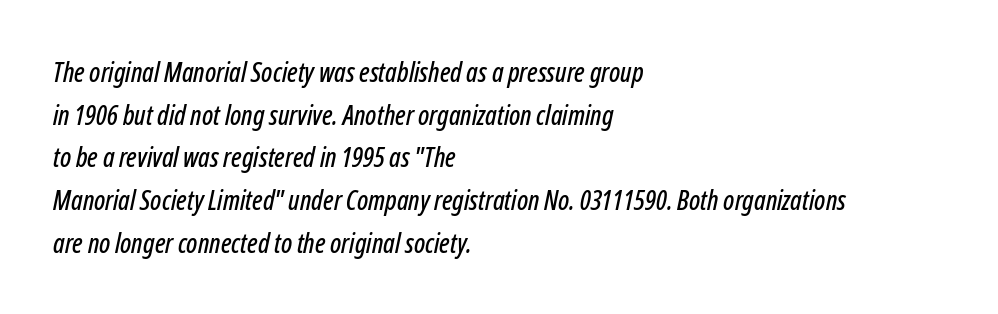
Q: Is the text italic (slanted)? A: Yes, it leans right by about 12 degrees.
Q: Is the text underlined? A: No.
Q: How is the paragraph aligned? A: Left-aligned.
Q: Is the spacing between letters normal or unusually wide? A: Normal.
Q: Is the spacing between lines tight, normal or loose? A: Normal.
